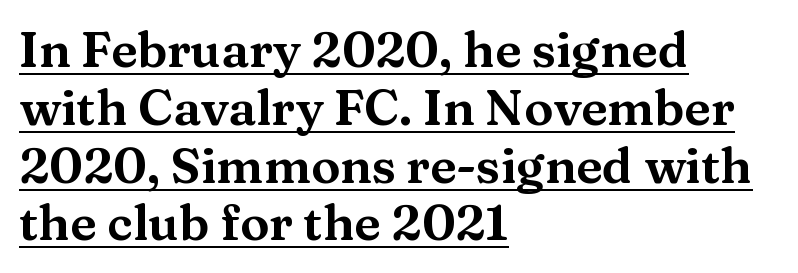
Q: Is the text italic (slanted)? A: No, it is upright.
Q: Is the typeface a serif or a sans-serif typeface? A: Serif.
Q: Is the text underlined? A: Yes.
Q: How is the paragraph aligned? A: Left-aligned.
Q: Is the spacing between letters normal or unusually wide? A: Normal.
Q: Width (condensed, normal, or wide)? A: Wide.
Q: Stroke contrast? A: Medium.
Q: x-height? A: Medium.
Q: Monospaced? A: No.
